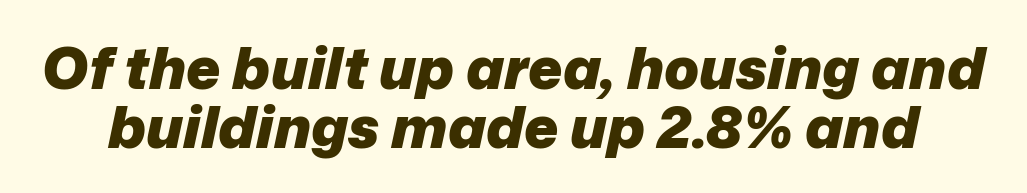
Between one letter and the next there's only the usual sliver of space. Is the type bold? Yes — the strokes are clearly thick and heavy. Posture: slanted. Type without underlining. Spacing verdict: proportional, widths tailored to each character.
